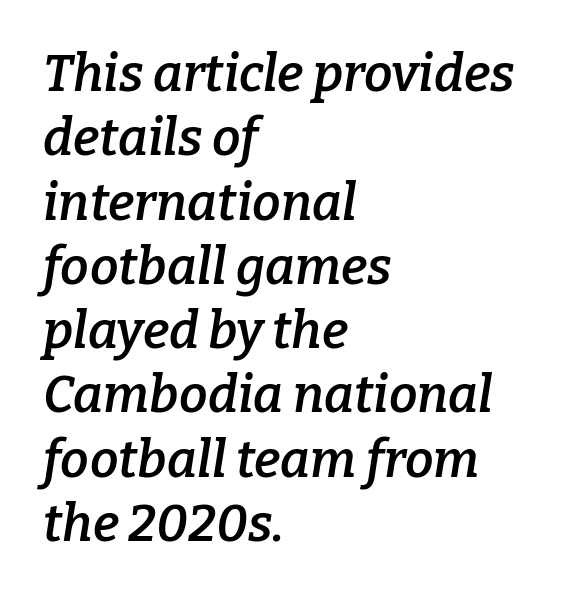
In CSS terms this would be text-align: left. Emphasis by weight is partial: semibold. Tracking here is standard; glyphs follow each other at the usual distance. The passage shown is typed in a proportional face where columns would drift. Looking at the ascenders, they clearly lean.
